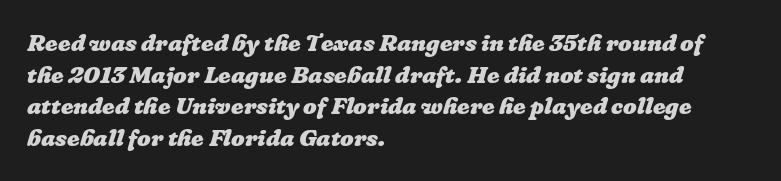
{"bold": "yes", "underline": "no", "align": "left", "line_spacing": "normal", "line_spacing_ratio": 1.32, "letter_spacing": "normal", "letter_spacing_em": 0.0, "glyph_px": 24}
